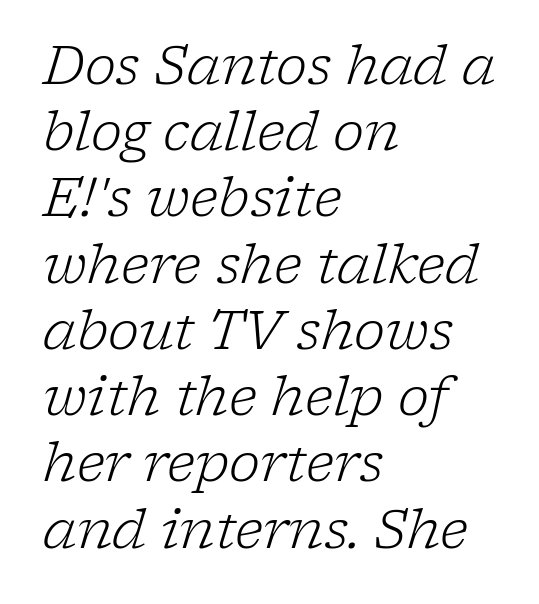
A quiet, ordinary-to-light weight characterises the typeface. The rendering anchors every line to the left-hand side. Character widths vary here, with narrow letters taking less room than wide ones. You could call the tracking neutral — neither tight nor loose. Quick note: interline space is typical. The type family on display is of the serif kind.
